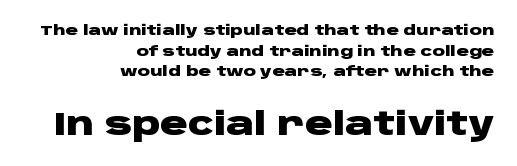
{"serif": "no", "italic": "no", "bold": "yes", "weight": "heavy", "width": "wide", "stroke_contrast": "low", "x_height": "large", "monospaced": "no", "underline": "no", "align": "right", "line_spacing": "normal", "line_spacing_ratio": 1.48, "letter_spacing": "normal", "letter_spacing_em": 0.0, "larger_block": "second", "size_ratio": 2.21, "glyph_px": 31}
